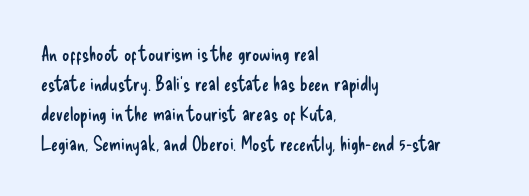
{"italic": "no", "bold": "no", "underline": "no", "align": "left", "line_spacing": "normal", "line_spacing_ratio": 1.5, "letter_spacing": "normal", "letter_spacing_em": 0.0, "glyph_px": 20}
